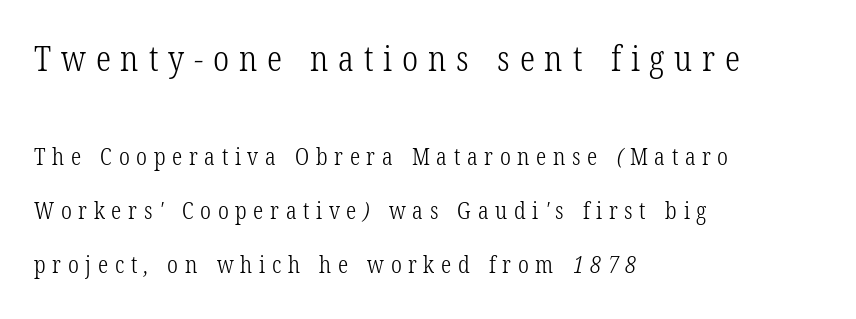
{"serif": "yes", "bold": "no", "weight": "light", "width": "condensed", "stroke_contrast": "low", "x_height": "medium", "monospaced": "no", "underline": "no", "align": "left", "line_spacing": "loose", "line_spacing_ratio": 2.33, "letter_spacing": "wide", "letter_spacing_em": 0.29, "larger_block": "first", "size_ratio": 1.48, "glyph_px": 34}
